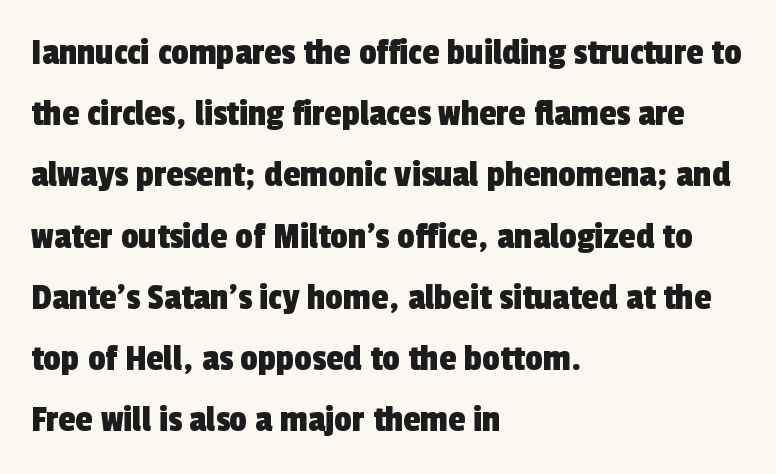
{"serif": "no", "width": "condensed", "x_height": "medium", "monospaced": "no", "underline": "no", "align": "left", "line_spacing": "normal", "line_spacing_ratio": 1.57, "letter_spacing": "normal", "letter_spacing_em": 0.0, "glyph_px": 39}
